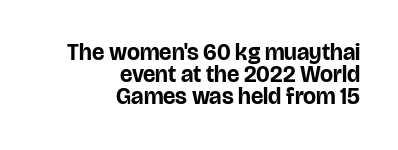
Q: Is the text bold? A: Yes.
Q: Is the text italic (slanted)? A: No, it is upright.
Q: Is the text underlined? A: No.
Q: How is the paragraph aligned? A: Right-aligned.
Q: Is the spacing between letters normal or unusually wide? A: Normal.
Q: Is the spacing between lines tight, normal or loose? A: Tight.
